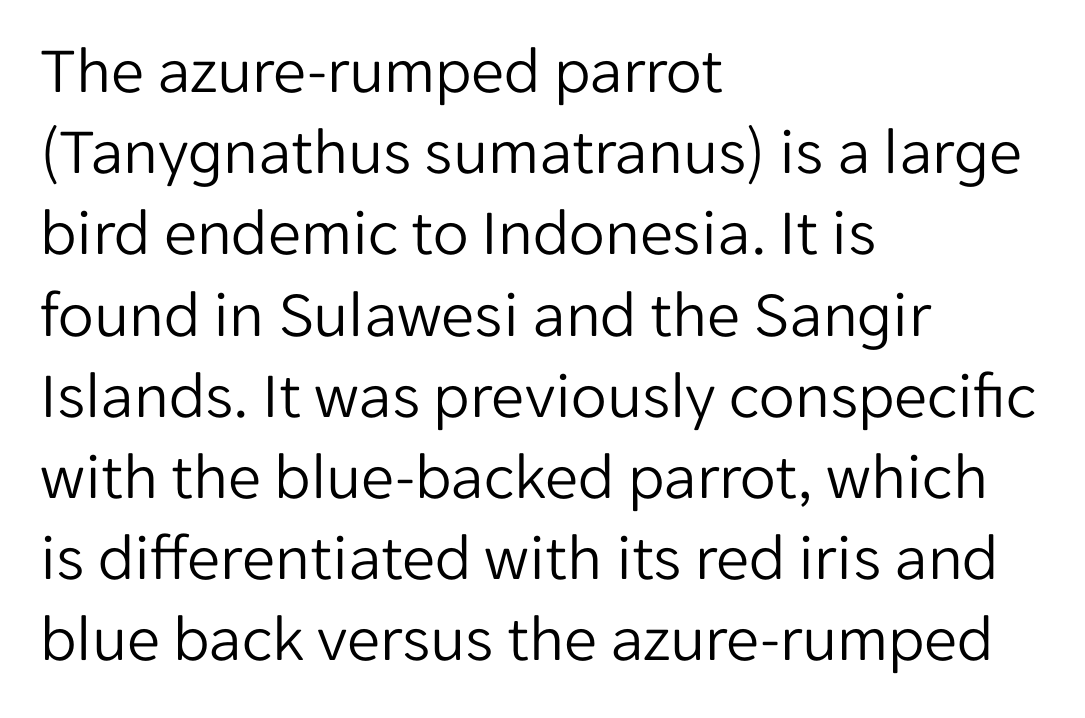
{"serif": "no", "italic": "no", "bold": "no", "weight": "light", "width": "normal", "stroke_contrast": "low", "x_height": "medium", "monospaced": "no", "underline": "no", "align": "left", "line_spacing_ratio": 1.23, "letter_spacing": "normal", "letter_spacing_em": 0.0, "glyph_px": 66}
